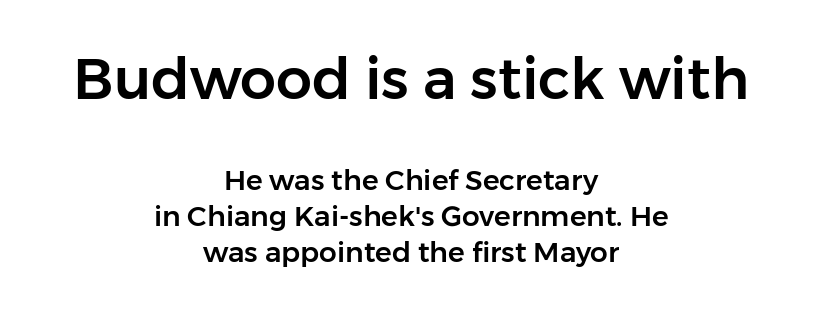
{"serif": "no", "italic": "no", "width": "normal", "stroke_contrast": "low", "x_height": "medium", "monospaced": "no", "underline": "no", "align": "center", "line_spacing": "normal", "line_spacing_ratio": 1.29, "letter_spacing": "normal", "letter_spacing_em": 0.0, "larger_block": "first", "size_ratio": 2.04, "glyph_px": 57}
